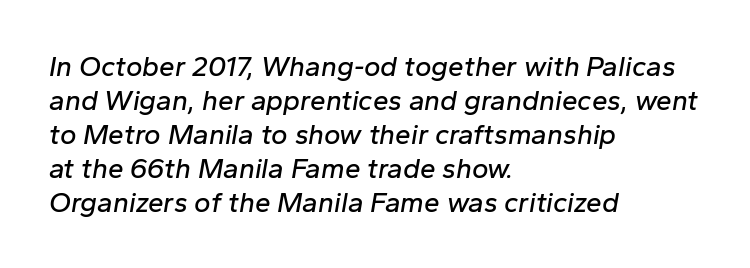
{"italic": "yes", "lean": "right", "slant_degrees": 10, "width": "normal", "stroke_contrast": "low", "x_height": "medium", "monospaced": "no", "underline": "no", "align": "left", "line_spacing_ratio": 1.21, "letter_spacing": "normal", "letter_spacing_em": 0.0, "glyph_px": 28}
